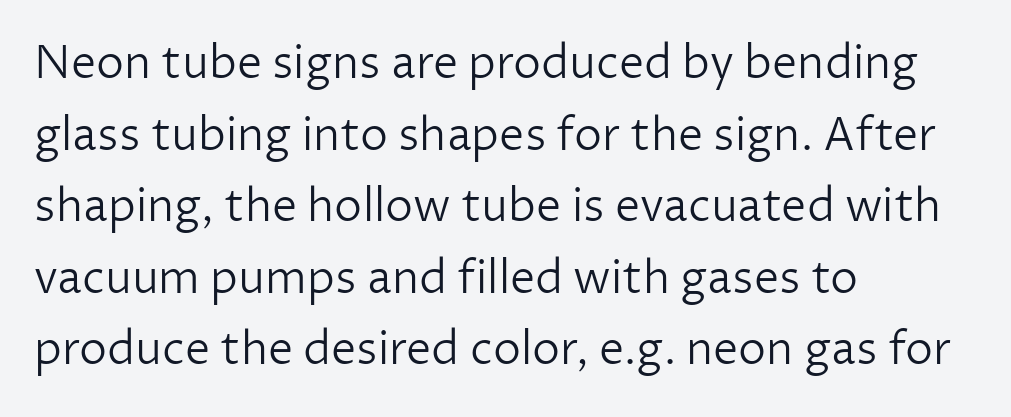
On a weight scale, this lands at 450 or below. Plain, unruled lines of type. Where is the straight margin? On the left. Leading matches the norm, producing a regular column.
